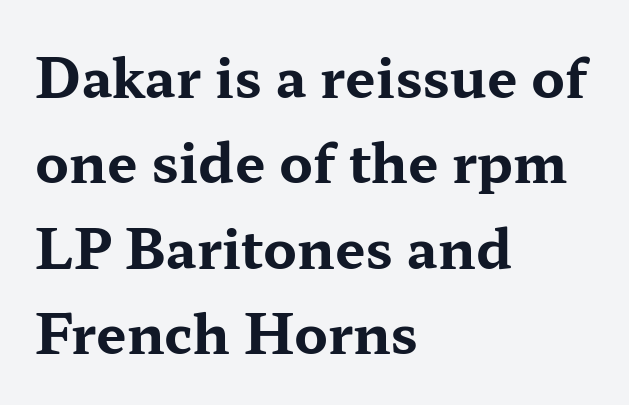
The passage shown is typed in a proportional face where columns would drift. As a designer I'd log this as weight 700, bold. The space beneath each line is pristine and unruled. The letters carry serifs — small finishing strokes at the ends of their stems.
